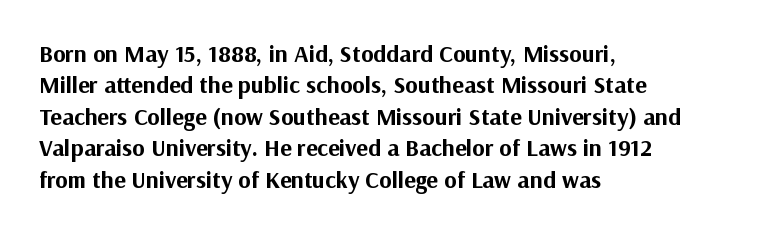
{"italic": "no", "bold": "yes", "underline": "no", "align": "left", "line_spacing": "normal", "line_spacing_ratio": 1.31, "letter_spacing": "normal", "letter_spacing_em": 0.0, "glyph_px": 24}
